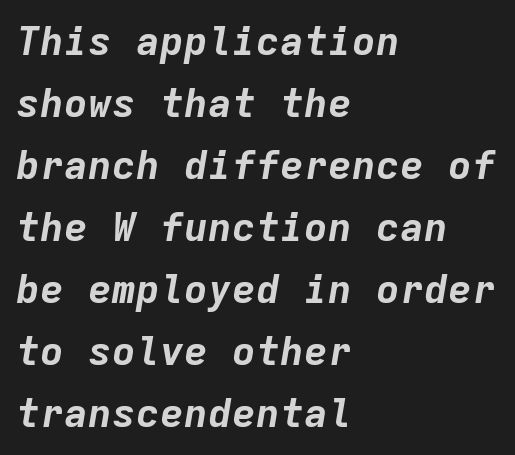
You'd pick this weight for a headline — it's a proper bold. Tracking value appears to be zero — textbook default spacing. The line-height multiplier appears to be the usual default. If you drew a ruler down the left edge, every line would touch it. These lines are rendered in a fixed-pitch font.
